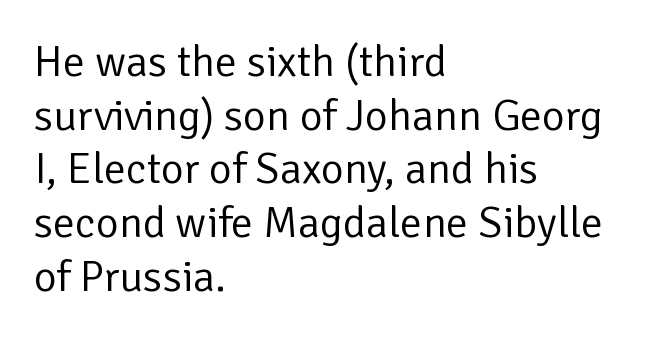
No extra ink here — the face is not bold. Notice how the passage keeps a crisp vertical edge on the left only. These lines are rendered in a variable-pitch font. A bare baseline throughout the passage. A sans-serif font was chosen for this passage. Style check: upright.
